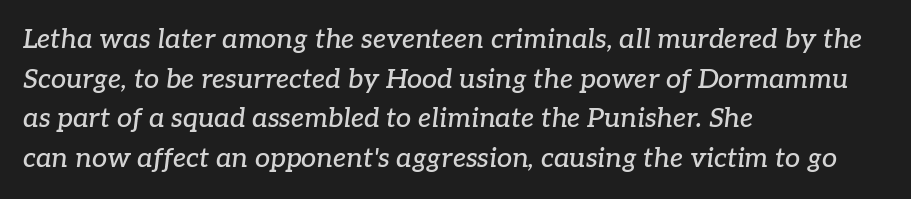
The image shows 27 px text type, italic (leaning right); set left-aligned, normal line spacing (1.47x), normal letter spacing, not underlined.
